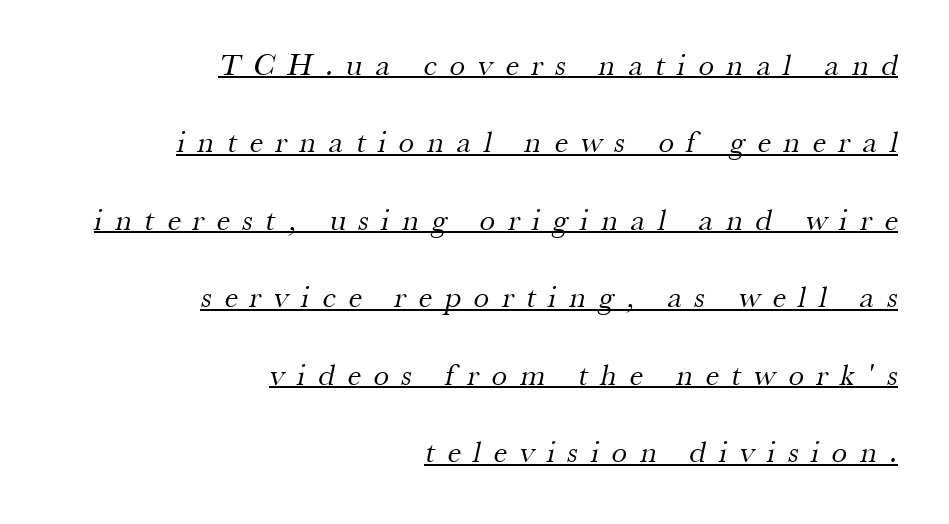
{"serif": "yes", "bold": "no", "weight": "regular", "width": "normal", "stroke_contrast": "medium", "x_height": "small", "monospaced": "no", "underline": "yes", "align": "right", "line_spacing": "loose", "line_spacing_ratio": 2.5, "letter_spacing": "wide", "letter_spacing_em": 0.42, "glyph_px": 31}
